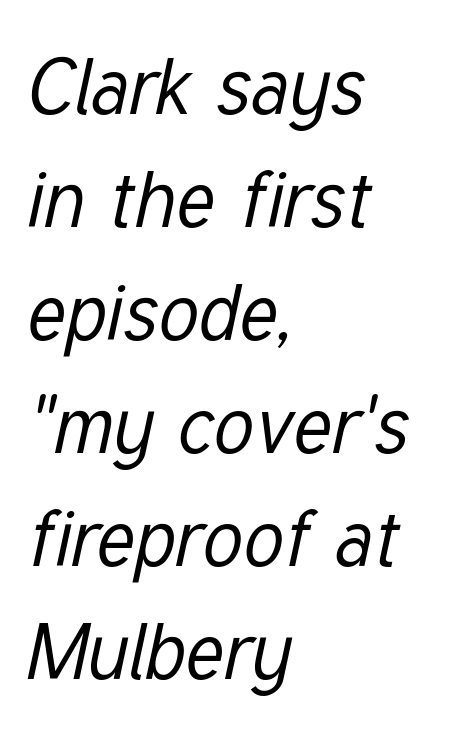
Q: Is the text bold? A: No.
Q: Is the text italic (slanted)? A: Yes, it leans right by about 12 degrees.
Q: Is the text underlined? A: No.
Q: How is the paragraph aligned? A: Left-aligned.
Q: Is the spacing between letters normal or unusually wide? A: Normal.
Q: Is the spacing between lines tight, normal or loose? A: Normal.
Q: Width (condensed, normal, or wide)? A: Condensed.
Q: Stroke contrast? A: Low.
Q: x-height? A: Medium.
Q: Monospaced? A: No.
